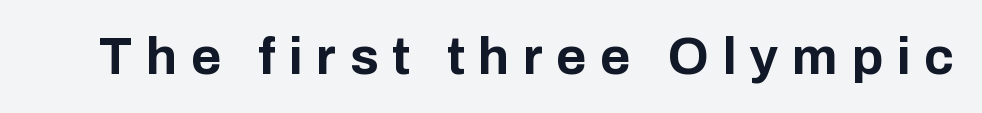
{"serif": "no", "italic": "no", "bold": "yes", "weight": "bold", "width": "normal", "stroke_contrast": "low", "x_height": "medium", "monospaced": "no", "underline": "no", "letter_spacing": "wide", "letter_spacing_em": 0.26, "glyph_px": 52}
